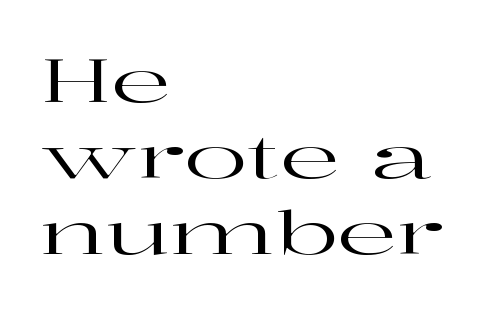
{"serif": "yes", "italic": "no", "width": "wide", "stroke_contrast": "high", "x_height": "medium", "monospaced": "no", "underline": "no", "align": "left", "line_spacing": "normal", "line_spacing_ratio": 1.29, "letter_spacing": "normal", "letter_spacing_em": 0.0, "glyph_px": 59}
